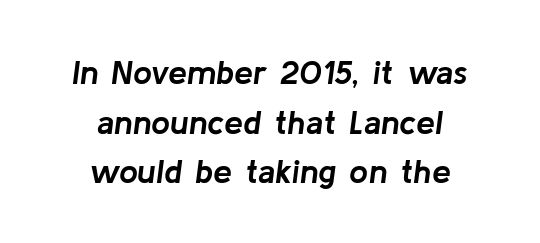
Slanted lettering throughout. Neither beginnings nor endings align; midpoints do. The space between consecutive lines is moderate. The typesetting leans heavy: a genuine bold. Do the characters align in a grid? No, the font is proportional.
